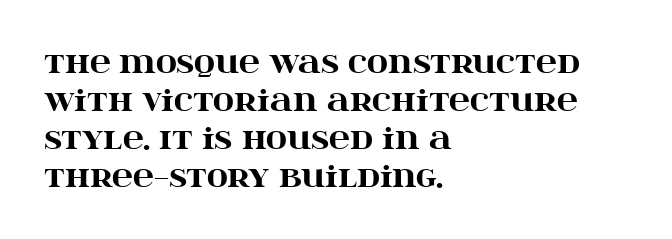
Q: Is the text bold? A: Yes.
Q: Is the text italic (slanted)? A: No, it is upright.
Q: Is the typeface a serif or a sans-serif typeface? A: Serif.
Q: Is the text underlined? A: No.
Q: How is the paragraph aligned? A: Left-aligned.
Q: Is the spacing between letters normal or unusually wide? A: Normal.
Q: Is the spacing between lines tight, normal or loose? A: Normal.
Q: Width (condensed, normal, or wide)? A: Wide.
Q: Stroke contrast? A: High.
Q: x-height? A: Large.
Q: Monospaced? A: No.
